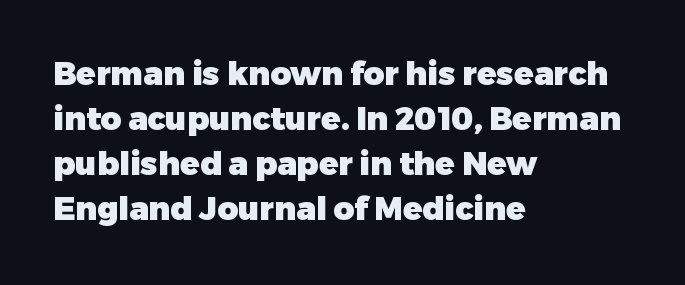
In terms of letterspacing, this is plain default setting. The letters carry no serifs — their stems end cleanly without finishing strokes. Designer's note — italics off, roman on. Underline: absent. Is this a fixed-width face? No — the glyphs have proportional, varying widths.
